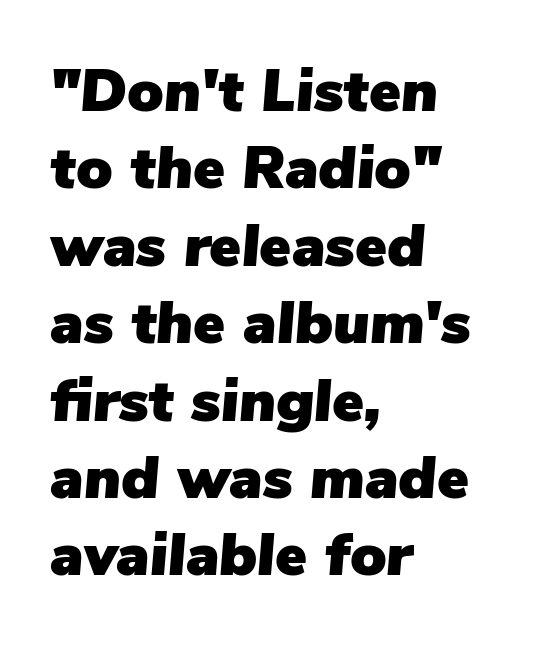
Q: Is the text italic (slanted)? A: Yes, it leans right by about 5 degrees.
Q: Is the text underlined? A: No.
Q: How is the paragraph aligned? A: Left-aligned.
Q: Is the spacing between letters normal or unusually wide? A: Normal.
Q: Is the spacing between lines tight, normal or loose? A: Normal.
Q: Width (condensed, normal, or wide)? A: Normal.
Q: Stroke contrast? A: Low.
Q: x-height? A: Medium.
Q: Monospaced? A: No.
